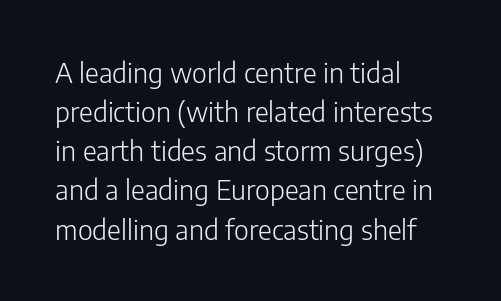
{"italic": "no", "bold": "no", "underline": "no", "align": "left", "line_spacing": "normal", "line_spacing_ratio": 1.45, "letter_spacing": "normal", "letter_spacing_em": 0.0, "glyph_px": 27}
